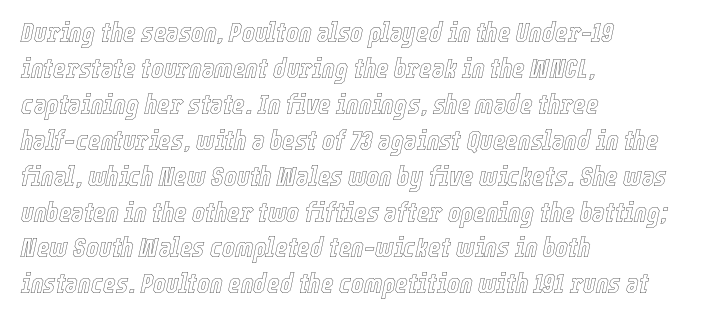
{"italic": "yes", "lean": "right", "slant_degrees": 12, "underline": "no", "align": "left", "line_spacing": "normal", "line_spacing_ratio": 1.33, "letter_spacing": "normal", "letter_spacing_em": 0.0, "glyph_px": 27}
